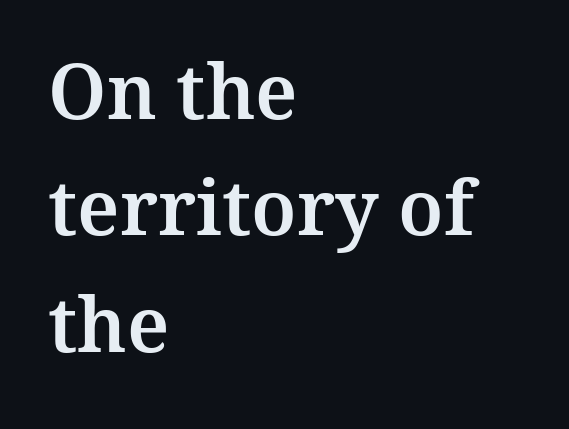
{"serif": "yes", "italic": "no", "width": "normal", "stroke_contrast": "medium", "x_height": "medium", "monospaced": "no", "underline": "no", "align": "left", "line_spacing": "normal", "line_spacing_ratio": 1.53, "letter_spacing": "normal", "letter_spacing_em": 0.0, "glyph_px": 76}
